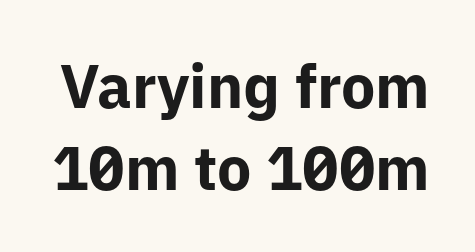
Q: Is the text bold? A: Yes.
Q: Is the text italic (slanted)? A: No, it is upright.
Q: Is the typeface a serif or a sans-serif typeface? A: Sans-serif.
Q: Is the text underlined? A: No.
Q: Is the spacing between letters normal or unusually wide? A: Normal.
Q: Is the spacing between lines tight, normal or loose? A: Normal.
Q: Width (condensed, normal, or wide)? A: Normal.
Q: Stroke contrast? A: Low.
Q: x-height? A: Medium.
Q: Monospaced? A: No.
